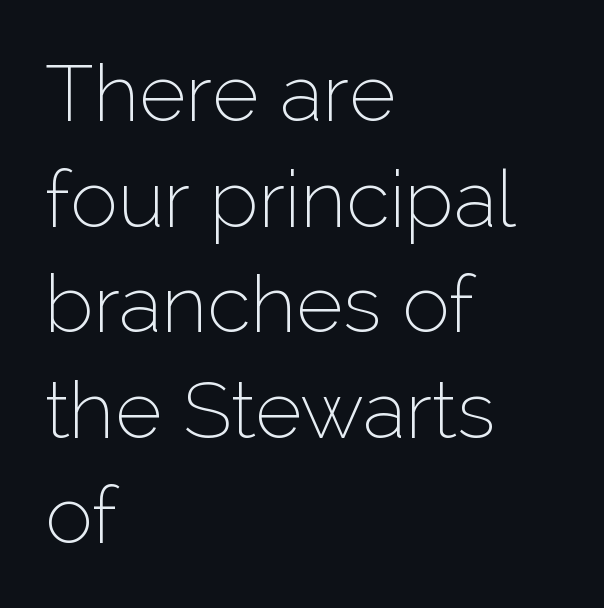
The image shows 80 px thin sans-serif type, upright; set left-aligned, normal line spacing (1.32x), normal letter spacing, not underlined; low stroke contrast and a medium x-height.
